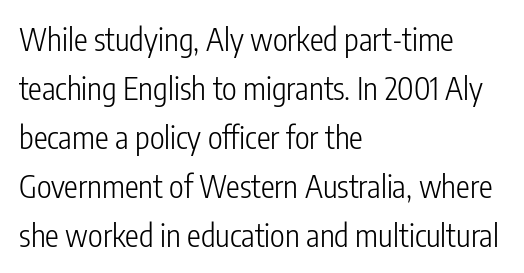
{"serif": "no", "italic": "no", "bold": "no", "weight": "light", "width": "condensed", "stroke_contrast": "low", "x_height": "medium", "monospaced": "no", "underline": "no", "align": "left", "line_spacing": "normal", "line_spacing_ratio": 1.58, "letter_spacing": "normal", "letter_spacing_em": 0.0, "glyph_px": 31}
